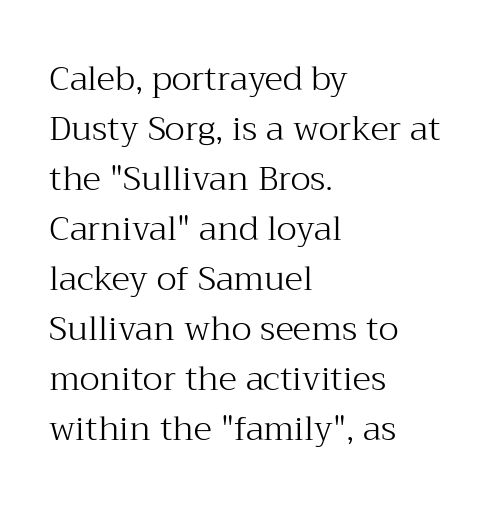
The image shows 34 px light serif type, upright; set left-aligned, normal line spacing (1.47x), normal letter spacing, not underlined; medium stroke contrast and a medium x-height.
